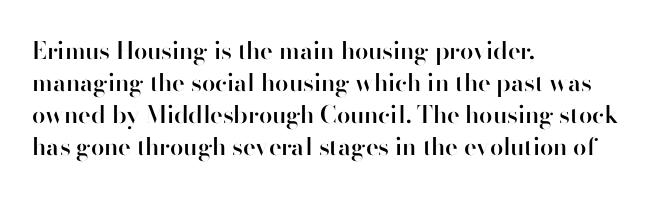
The image shows 24 px text type, upright; set left-aligned, normal line spacing (1.33x), normal letter spacing, not underlined.
